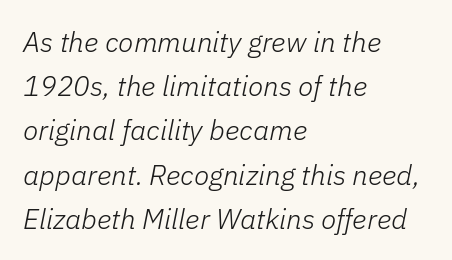
Q: Is the text bold? A: No.
Q: Is the text italic (slanted)? A: Yes, it leans right by about 11 degrees.
Q: Is the text underlined? A: No.
Q: How is the paragraph aligned? A: Left-aligned.
Q: Is the spacing between letters normal or unusually wide? A: Normal.
Q: Is the spacing between lines tight, normal or loose? A: Normal.
Q: Width (condensed, normal, or wide)? A: Normal.
Q: Stroke contrast? A: Low.
Q: x-height? A: Medium.
Q: Monospaced? A: No.
